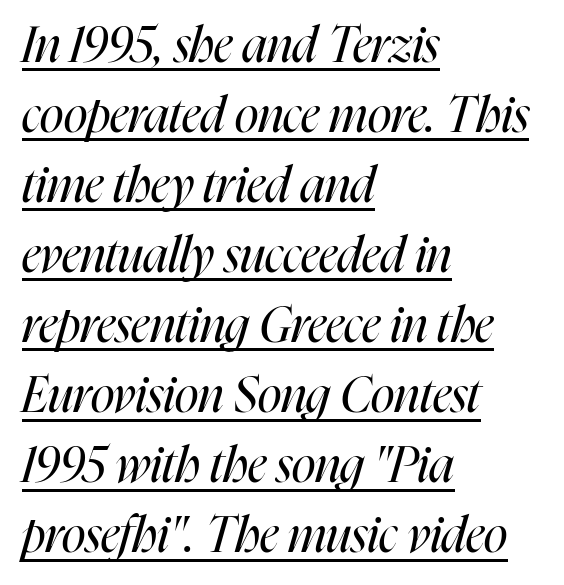
The image shows 49 px regular-weight, condensed type, italic (leaning right); set left-aligned, normal line spacing (1.43x), normal letter spacing, underlined; high stroke contrast and a medium x-height.
